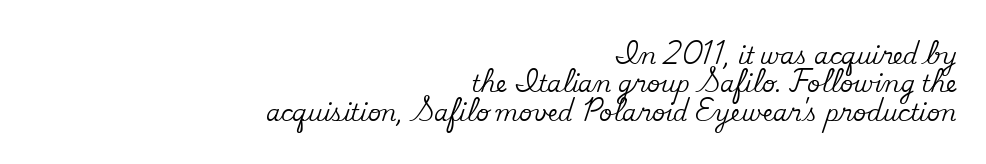
Q: Is the text italic (slanted)? A: Yes.
Q: Is the text underlined? A: No.
Q: How is the paragraph aligned? A: Right-aligned.
Q: Is the spacing between letters normal or unusually wide? A: Normal.
